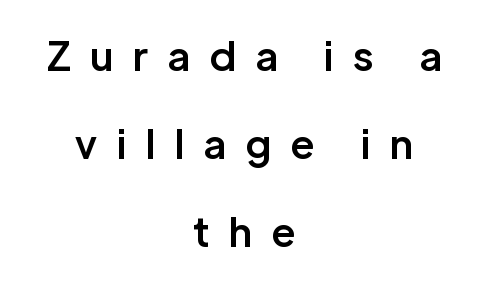
How are the letters spaced? Widely, with obvious added tracking. The glyphs in this specimen are sans serif. Each glyph is drawn with semibold strokes, heavier than normal yet not fully bold. Each row of text sits above clean, open space. Short and long lines alike share a common midpoint.
